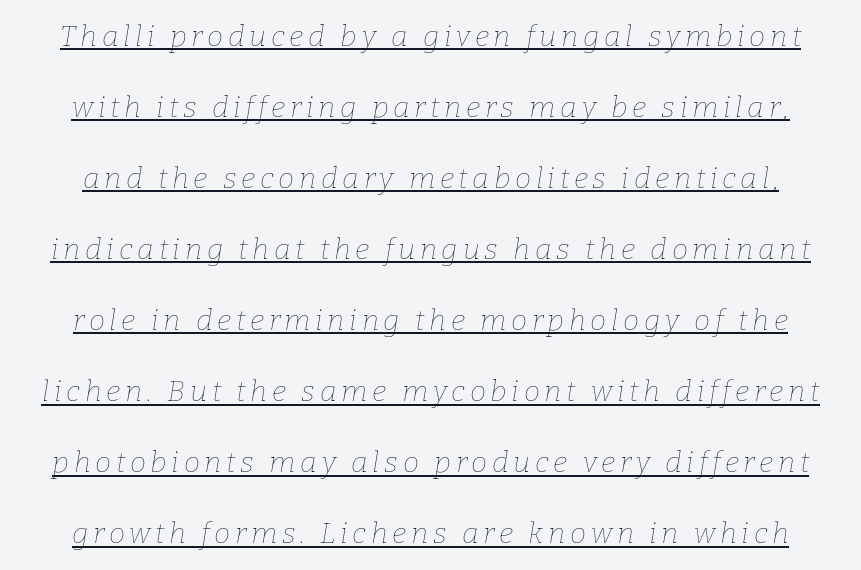
The image shows 29 px thin type, italic (leaning right); set loose line spacing (2.45x), underlined; low stroke contrast and a medium x-height.
